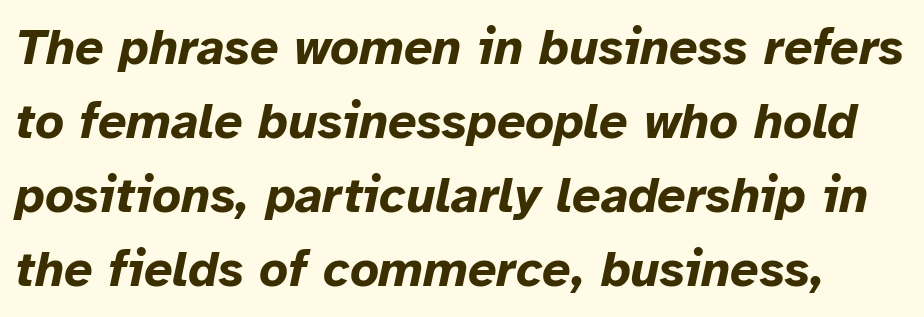
Check under the words: just untouched page. This sample uses an oblique cut, with every glyph tilted off the vertical. The passage shown has conventional tracking throughout. A typesetter would call this leading conventional body-copy spacing. Here the designer chose a conventional face with non-uniform glyph widths. Thick stems and heavy bowls — unmistakably bold.
